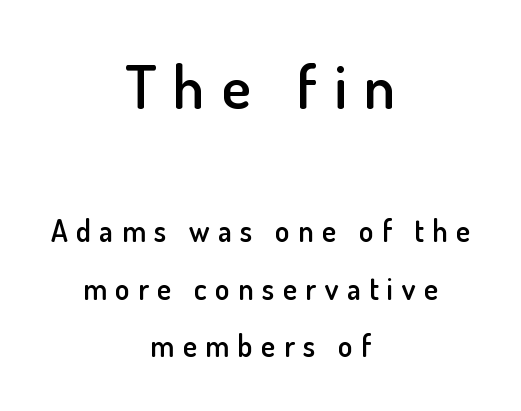
The sample has been set in demibold, a notch under bold. Tracking value appears strongly positive — letters spread wide. The face used here is proportionally spaced, like ordinary book or web type. Lines of text with bare space underneath. Notice how the passage keeps no hard edge, just a central spine.
